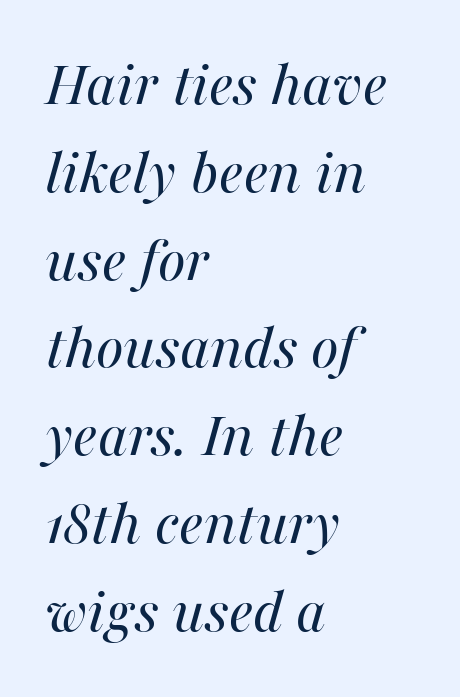
{"italic": "yes", "lean": "right", "slant_degrees": 16, "bold": "no", "weight": "regular", "width": "normal", "stroke_contrast": "medium", "x_height": "medium", "monospaced": "no", "underline": "no", "align": "left", "line_spacing": "normal", "line_spacing_ratio": 1.33, "letter_spacing": "normal", "letter_spacing_em": 0.0, "glyph_px": 66}
